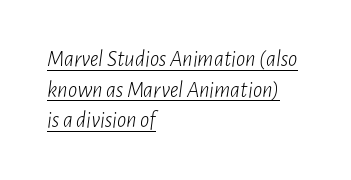
Slanted lettering throughout. Vertical spacing — default. This is not heavy type; no bold has been used. Underline: present. Alignment: flush left.
